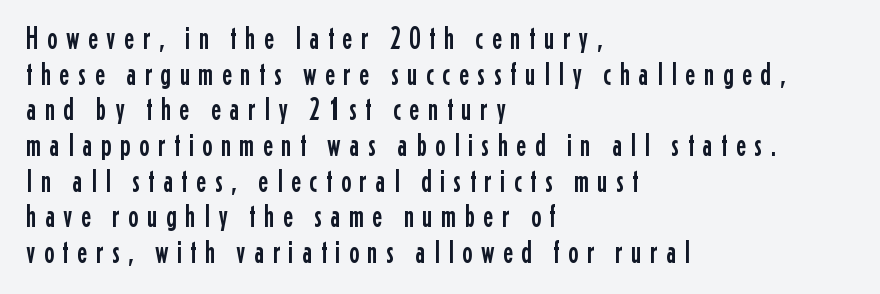
Q: Is the text italic (slanted)? A: No, it is upright.
Q: Is the typeface a serif or a sans-serif typeface? A: Sans-serif.
Q: Is the text underlined? A: No.
Q: How is the paragraph aligned? A: Left-aligned.
Q: Is the spacing between letters normal or unusually wide? A: Unusually wide.
Q: Is the spacing between lines tight, normal or loose? A: Tight.
Q: Width (condensed, normal, or wide)? A: Condensed.
Q: Stroke contrast? A: Low.
Q: x-height? A: Medium.
Q: Monospaced? A: No.
